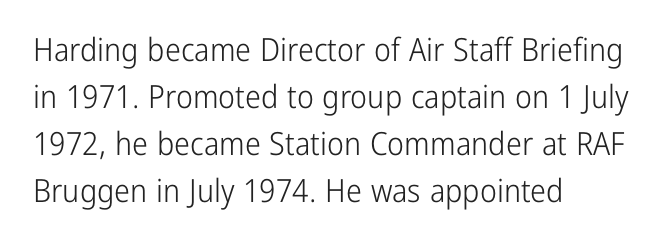
Q: Is the text bold? A: No.
Q: Is the text italic (slanted)? A: No, it is upright.
Q: Is the typeface a serif or a sans-serif typeface? A: Sans-serif.
Q: Is the text underlined? A: No.
Q: How is the paragraph aligned? A: Left-aligned.
Q: Is the spacing between letters normal or unusually wide? A: Normal.
Q: Is the spacing between lines tight, normal or loose? A: Normal.
Q: Width (condensed, normal, or wide)? A: Condensed.
Q: Stroke contrast? A: Low.
Q: x-height? A: Medium.
Q: Monospaced? A: No.
